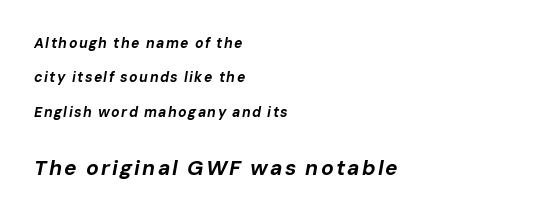
Q: Is the text bold? A: Yes.
Q: Is the text italic (slanted)? A: Yes, it leans right by about 10 degrees.
Q: Is the text underlined? A: No.
Q: How is the paragraph aligned? A: Left-aligned.
Q: Is the spacing between lines tight, normal or loose? A: Loose.
Q: Which block of text is set in a larger size, the first (top) or the second (bottom)? A: The second (bottom) one.
